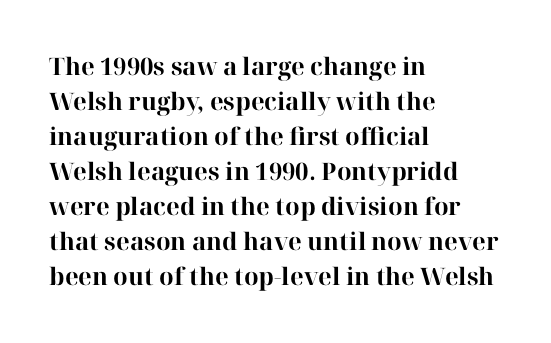
{"italic": "no", "bold": "yes", "underline": "no", "align": "left", "line_spacing": "normal", "line_spacing_ratio": 1.46, "letter_spacing": "normal", "letter_spacing_em": 0.0, "glyph_px": 24}
